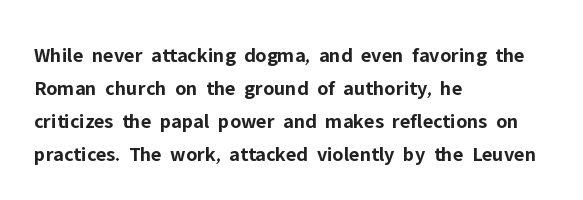
The image shows 21 px bold type, upright; set left-aligned, normal line spacing (1.57x), normal letter spacing, not underlined.
